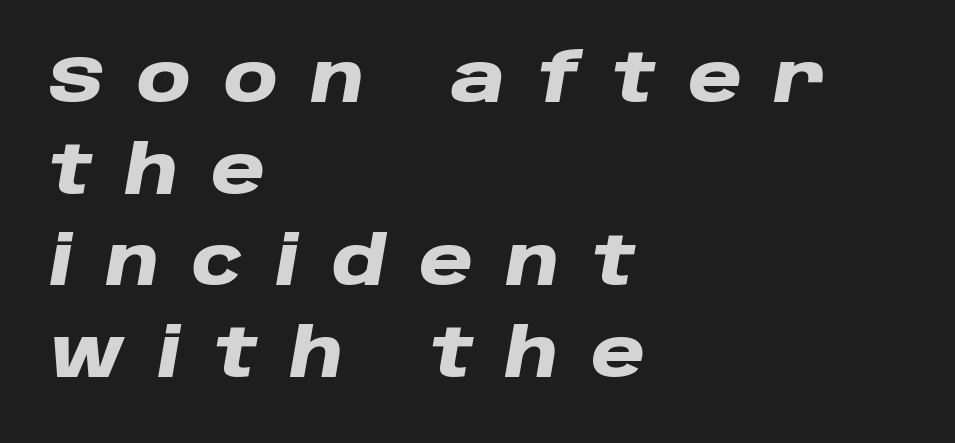
The vertical gap from one line to the next is medium. How are the letters spaced? Widely, with obvious added tracking. The typesetting leans heavy: a genuine bold. Each letter keeps its own natural width here, so spacing adapts to shape.
